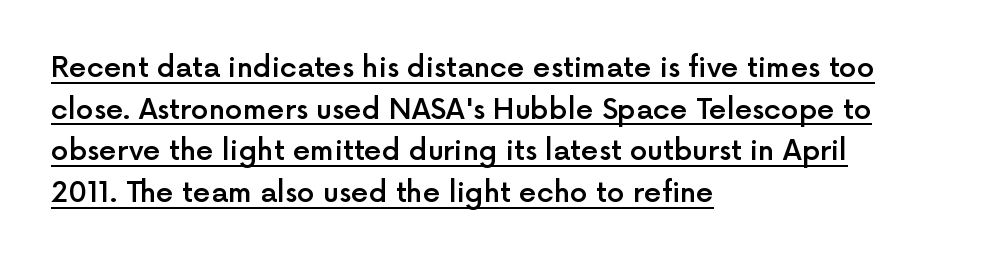
{"serif": "no", "italic": "no", "bold": "semi", "weight": "semibold", "width": "normal", "x_height": "medium", "monospaced": "no", "underline": "yes", "align": "left", "line_spacing": "normal", "line_spacing_ratio": 1.49, "letter_spacing": "normal", "letter_spacing_em": 0.0, "glyph_px": 28}
